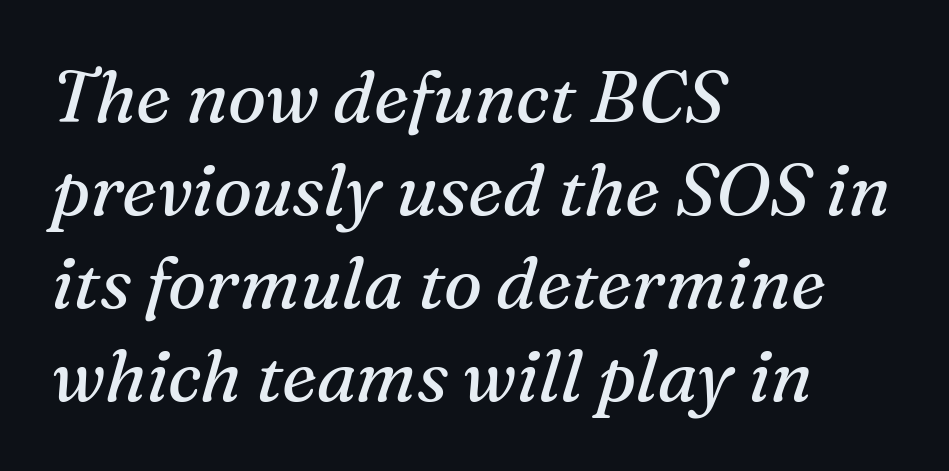
Q: Is the text bold? A: No.
Q: Is the text italic (slanted)? A: Yes, it leans right by about 16 degrees.
Q: Is the typeface a serif or a sans-serif typeface? A: Serif.
Q: Is the text underlined? A: No.
Q: How is the paragraph aligned? A: Left-aligned.
Q: Is the spacing between letters normal or unusually wide? A: Normal.
Q: Is the spacing between lines tight, normal or loose? A: Normal.
Q: Width (condensed, normal, or wide)? A: Normal.
Q: Stroke contrast? A: Medium.
Q: x-height? A: Medium.
Q: Monospaced? A: No.
